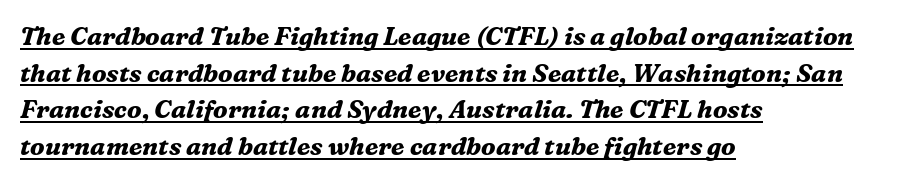
What decoration does the sample have? An underline. Italic? Definitely — the glyphs are oblique. Each new line begins a customary step beneath the previous one. Strokes here are thick enough to call this a true bold. The rendering keeps characters at their native spacing. Reading down the block, your eye returns to a fixed left position each line.
